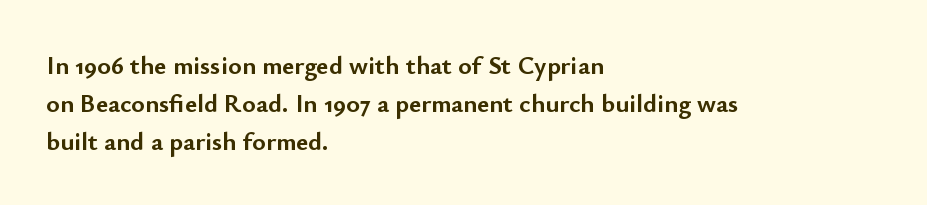
Q: Is the text bold? A: Yes.
Q: Is the text italic (slanted)? A: No, it is upright.
Q: Is the text underlined? A: No.
Q: How is the paragraph aligned? A: Left-aligned.
Q: Is the spacing between letters normal or unusually wide? A: Normal.
Q: Is the spacing between lines tight, normal or loose? A: Normal.
